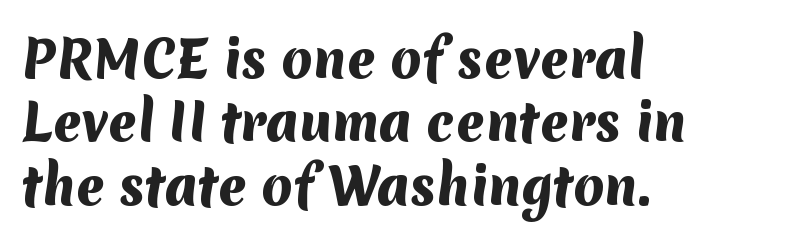
{"serif": "no", "bold": "yes", "weight": "heavy", "width": "normal", "stroke_contrast": "medium", "x_height": "medium", "monospaced": "no", "underline": "no", "align": "left", "line_spacing": "normal", "line_spacing_ratio": 1.27, "letter_spacing": "normal", "letter_spacing_em": 0.0, "glyph_px": 50}
